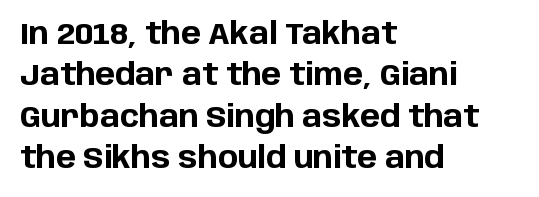
This is roman type, the default non-slanted kind. The line texture is even and compact thanks to regular tracking. If you measured baseline to baseline, you'd find a middling distance. Is the type bold? Yes — the strokes are clearly thick and heavy.
